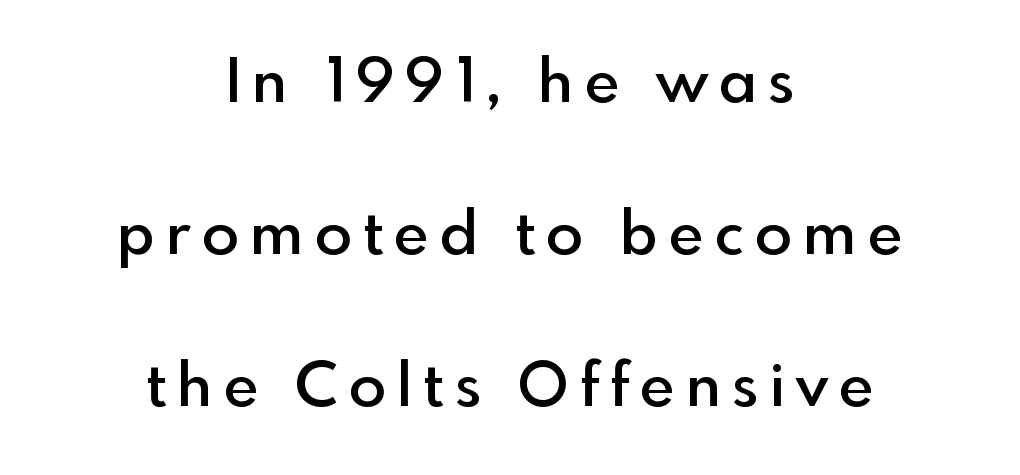
The image shows 61 px semibold sans-serif type, upright; set centered, loose line spacing (2.49x), not underlined; a small x-height.
